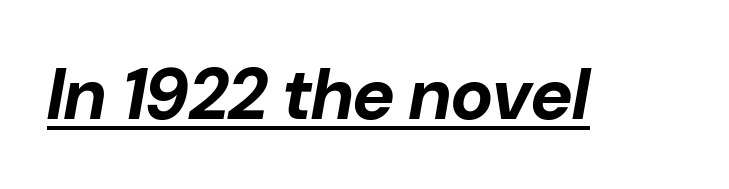
Spacing verdict: proportional, widths tailored to each character. Descenders here cross a horizontal rule under the line. Plenty of ink on the page — the face is bold. This rendering leaves character spacing at its baseline value. Characters are canted at an angle relative to the baseline's perpendicular.
